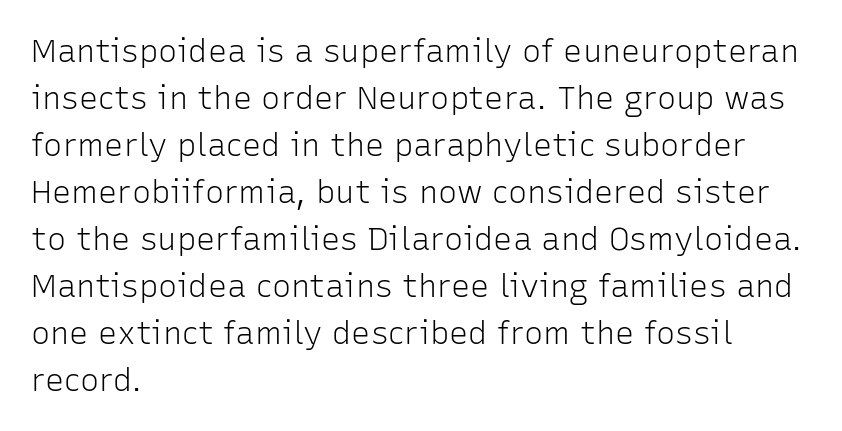
Q: Is the text bold? A: No.
Q: Is the text italic (slanted)? A: No, it is upright.
Q: Is the typeface a serif or a sans-serif typeface? A: Sans-serif.
Q: Is the text underlined? A: No.
Q: How is the paragraph aligned? A: Left-aligned.
Q: Is the spacing between letters normal or unusually wide? A: Normal.
Q: Is the spacing between lines tight, normal or loose? A: Normal.
Q: Width (condensed, normal, or wide)? A: Normal.
Q: Stroke contrast? A: Low.
Q: x-height? A: Medium.
Q: Monospaced? A: No.
